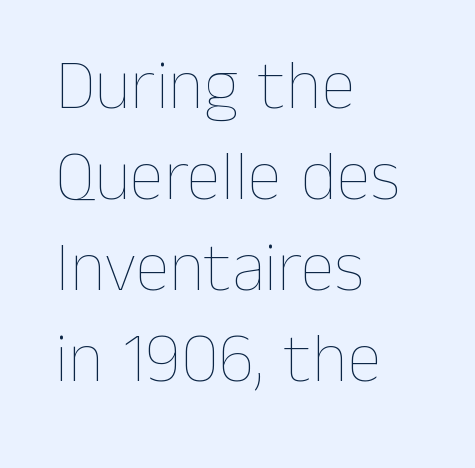
The image shows 70 px thin type, upright; set left-aligned, normal line spacing (1.3x), normal letter spacing, not underlined; low stroke contrast and a medium x-height.
